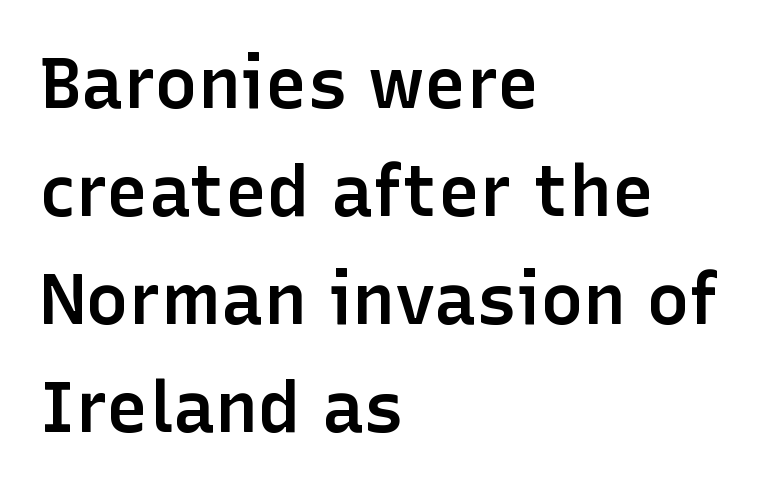
The image shows 71 px semibold sans-serif type, upright; set left-aligned, normal line spacing (1.52x), normal letter spacing, not underlined; low stroke contrast and a medium x-height.
